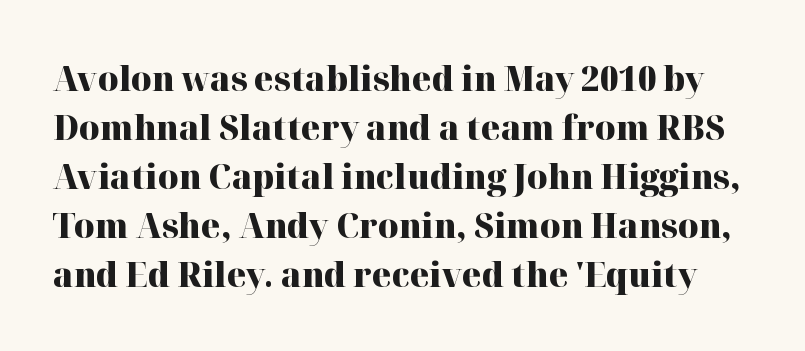
{"serif": "yes", "italic": "no", "bold": "yes", "weight": "heavy", "width": "normal", "stroke_contrast": "high", "x_height": "medium", "monospaced": "no", "underline": "no", "line_spacing": "normal", "line_spacing_ratio": 1.4, "letter_spacing": "normal", "letter_spacing_em": 0.0, "glyph_px": 35}
